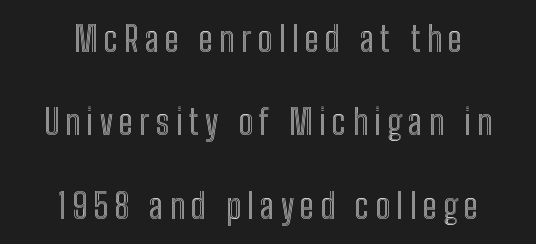
Q: Is the text italic (slanted)? A: No, it is upright.
Q: Is the text underlined? A: No.
Q: How is the paragraph aligned? A: Centered.
Q: Is the spacing between lines tight, normal or loose? A: Loose.
Q: Width (condensed, normal, or wide)? A: Condensed.
Q: x-height? A: Medium.
Q: Monospaced? A: No.
